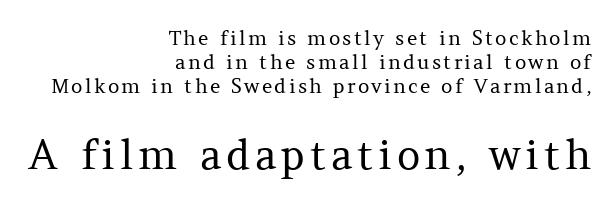
The composition opens small and finishes big. The rendering uses natural spacing where letterforms have individual widths. Bare-footed words on every line. In CSS terms this would be text-align: right. The rendering shows small feet on the letterforms — a serif design. Unlike italic type, these characters show no tilt at all.
